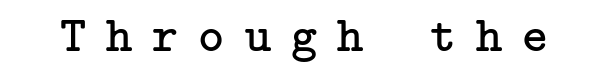
Each letter's strokes conclude with small projecting serifs. The type sits square on the baseline with zero lean. Check the space under the baseline: it is left empty. A light-to-regular cut is what we see here. Loose tracking; the words dissolve into strings of separated letters.
